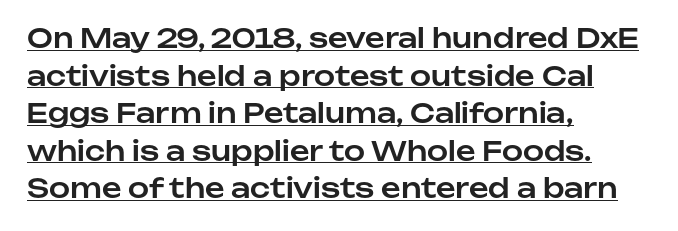
{"italic": "no", "underline": "yes", "align": "left", "line_spacing": "normal", "line_spacing_ratio": 1.39, "letter_spacing": "normal", "letter_spacing_em": 0.0, "glyph_px": 27}
